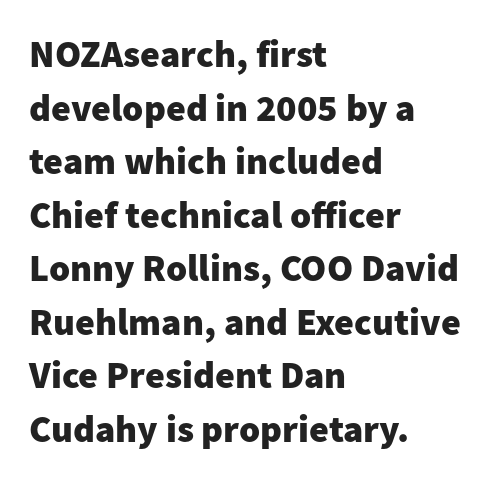
{"serif": "no", "italic": "no", "bold": "yes", "weight": "heavy", "width": "normal", "stroke_contrast": "low", "x_height": "medium", "monospaced": "no", "underline": "no", "align": "left", "line_spacing": "normal", "line_spacing_ratio": 1.41, "letter_spacing": "normal", "letter_spacing_em": 0.0, "glyph_px": 38}
